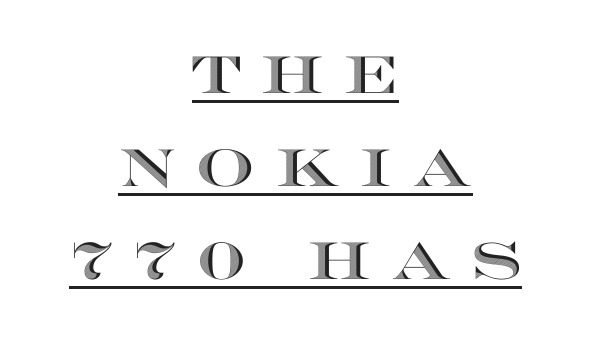
The rendering uses the underline text-decoration. Character widths vary here, with narrow letters taking less room than wide ones. This rendering widens character spacing well past its baseline value. The passage is arranged like a title page — every line centered.
